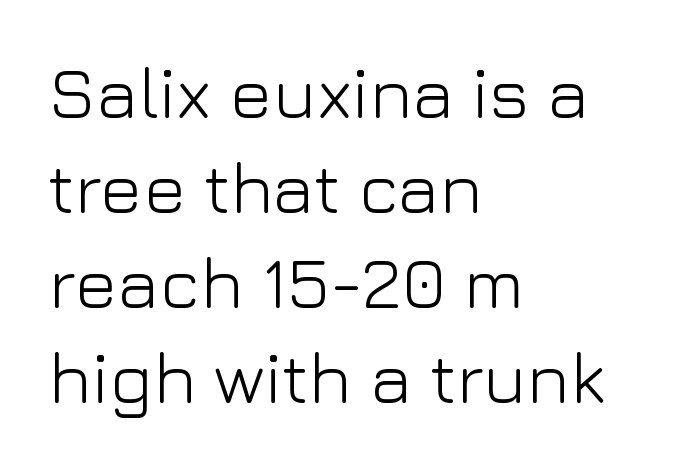
{"serif": "no", "italic": "no", "bold": "no", "weight": "light", "width": "normal", "stroke_contrast": "low", "x_height": "medium", "monospaced": "no", "underline": "no", "align": "left", "line_spacing": "normal", "line_spacing_ratio": 1.32, "letter_spacing": "normal", "letter_spacing_em": 0.0, "glyph_px": 72}
